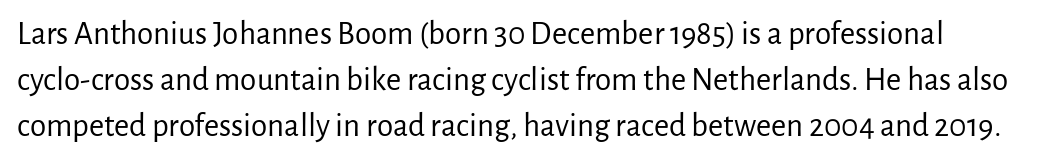
Serifs: no, the terminals of the letterforms are clean. Think of a printed novel: that variable character pitch is what you see here. The space directly below the letters is spotless. Summary of weight: not heavy and not bold.
